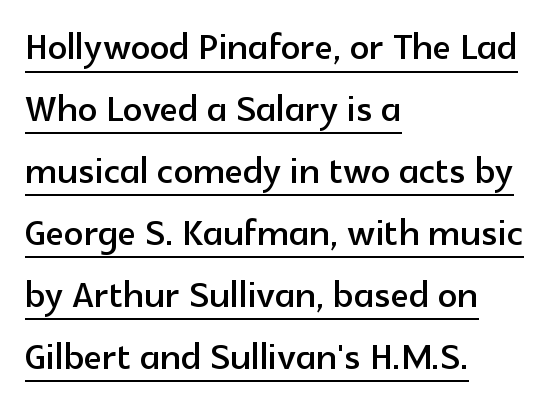
The ragged edge is on the right, which tells us the setting is flush left. Is this a fixed-width face? No — the glyphs have proportional, varying widths. A normal amount of white space separates one row of letters from the next. Each line of the rendering has a horizontal stroke beneath the glyphs. There is no visible air inserted between adjacent glyphs. Serif or sans? Sans — the stroke terminals are bare.
